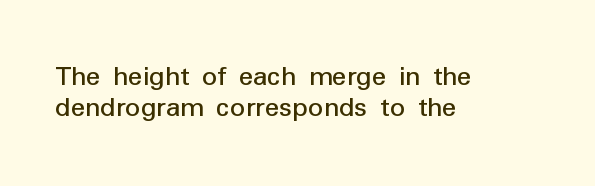
{"serif": "no", "italic": "no", "width": "normal", "stroke_contrast": "low", "x_height": "medium", "monospaced": "no", "underline": "no", "align": "left", "line_spacing": "tight", "line_spacing_ratio": 1.03, "letter_spacing": "normal", "letter_spacing_em": 0.0, "glyph_px": 30}
